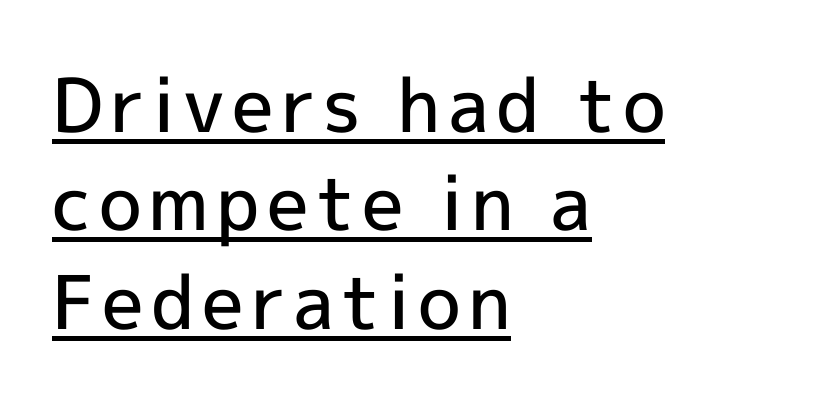
{"serif": "no", "italic": "no", "bold": "semi", "weight": "semibold", "width": "normal", "x_height": "medium", "monospaced": "no", "underline": "yes", "align": "left", "line_spacing": "normal", "line_spacing_ratio": 1.33, "glyph_px": 74}
